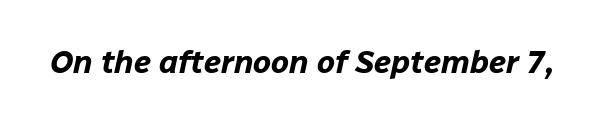
Q: Is the text bold? A: Yes.
Q: Is the text italic (slanted)? A: Yes, it leans right by about 12 degrees.
Q: Is the text underlined? A: No.
Q: Is the spacing between letters normal or unusually wide? A: Normal.
Q: Width (condensed, normal, or wide)? A: Normal.
Q: Stroke contrast? A: Low.
Q: x-height? A: Medium.
Q: Monospaced? A: No.
